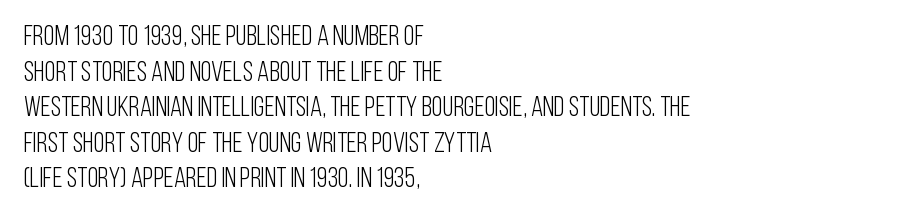
Is there any slant? The stems are plumb. The rendering keeps characters at their native spacing. Summary of weight: not heavy and not bold. These lines are rendered in a variable-pitch font.
